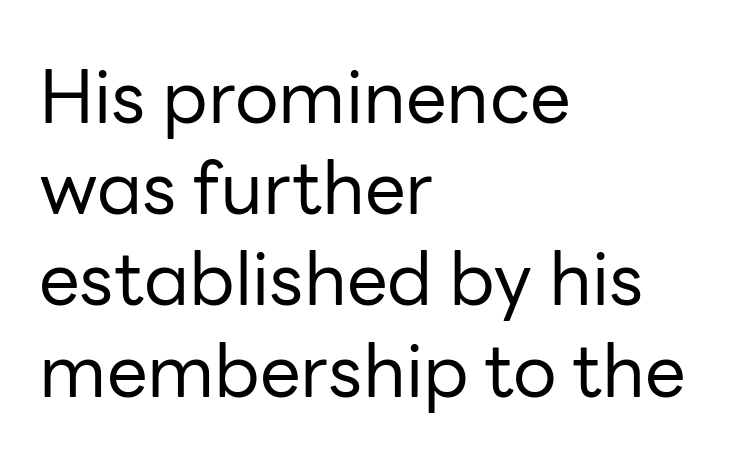
Characters follow at the spacing the type designer built in. Quick note: not italic, upright. Horizontal alignment here is leftward, the default for most running prose. How would I describe the line gaps? Plain and ordinary.
